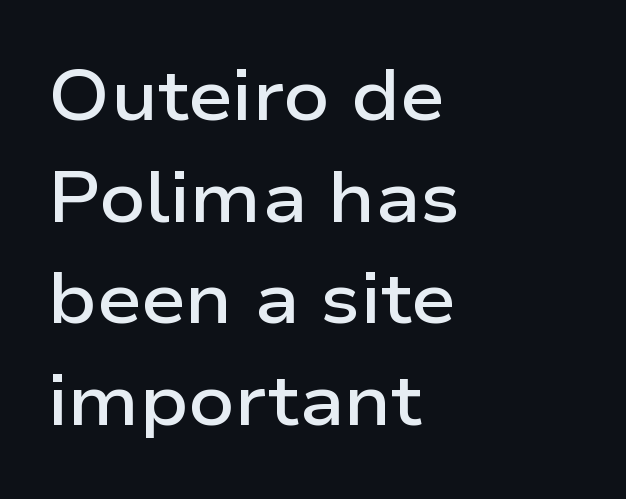
The lettering holds an erect, upright posture throughout. Students, this is semibold: more ink than regular, less than bold. Spacing verdict: proportional, widths tailored to each character. Horizontal bands of white between lines are of average thickness. The lines in this sample share a left origin and differ only in where they stop.
